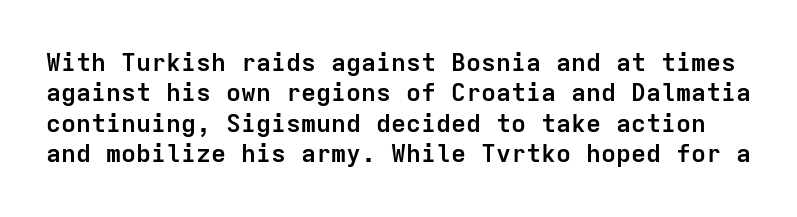
The image shows 25 px bold type, upright; set line spacing 1.22x, normal letter spacing, not underlined.
